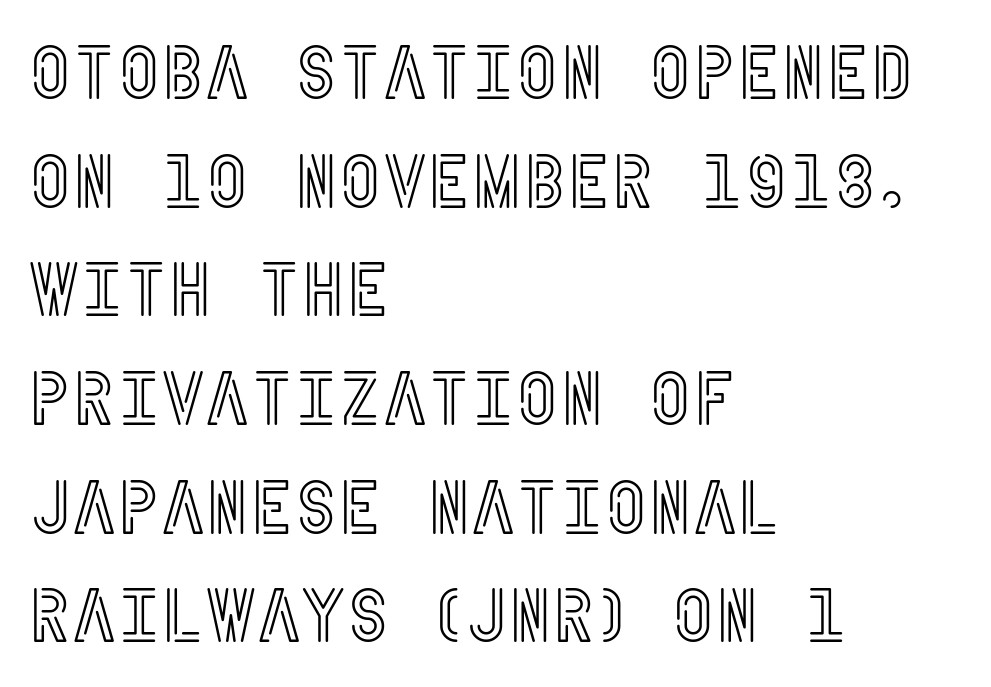
The image shows 76 px condensed type, upright; set left-aligned, normal line spacing (1.43x), normal letter spacing, not underlined; a large x-height.
